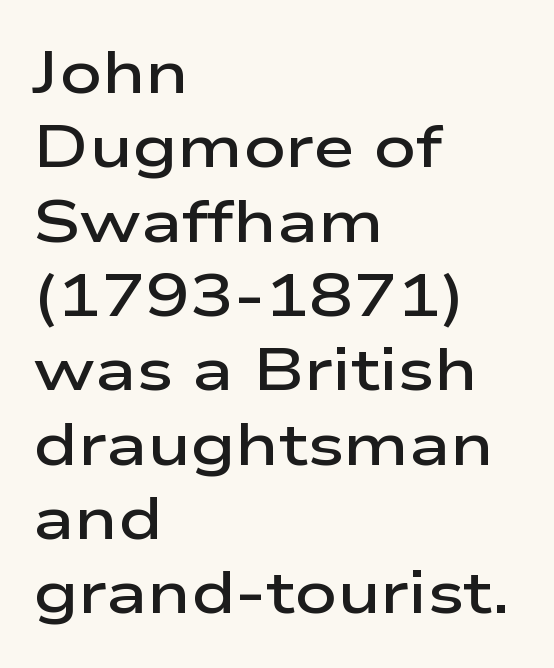
Q: Is the text bold? A: Semi-bold.
Q: Is the text italic (slanted)? A: No, it is upright.
Q: Is the typeface a serif or a sans-serif typeface? A: Sans-serif.
Q: Is the text underlined? A: No.
Q: How is the paragraph aligned? A: Left-aligned.
Q: Is the spacing between letters normal or unusually wide? A: Normal.
Q: Is the spacing between lines tight, normal or loose? A: Normal.
Q: Width (condensed, normal, or wide)? A: Wide.
Q: Stroke contrast? A: Low.
Q: x-height? A: Medium.
Q: Monospaced? A: No.
